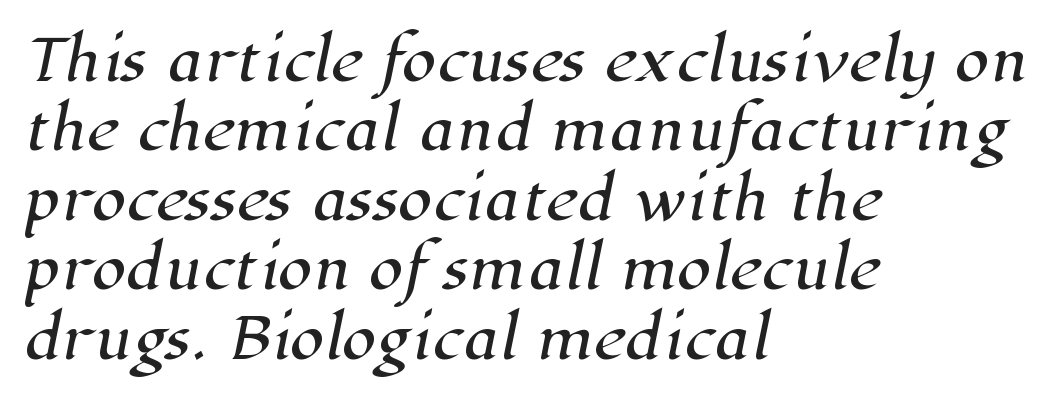
Q: Is the typeface a serif or a sans-serif typeface? A: Serif.
Q: Is the text underlined? A: No.
Q: How is the paragraph aligned? A: Left-aligned.
Q: Is the spacing between letters normal or unusually wide? A: Normal.
Q: Width (condensed, normal, or wide)? A: Normal.
Q: Stroke contrast? A: High.
Q: x-height? A: Medium.
Q: Monospaced? A: No.
